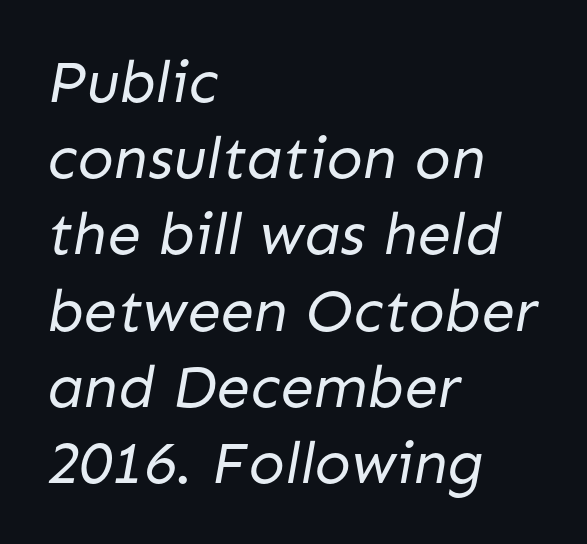
The font family rendered here belongs to the sans-serif group. Glance below the letters and you will spot only blank space. Compared with a centered layout, this one pins lines to the left instead. One glance says typical: line gaps are just what's usual. Varying glyph widths throughout — classic text-font behaviour.
